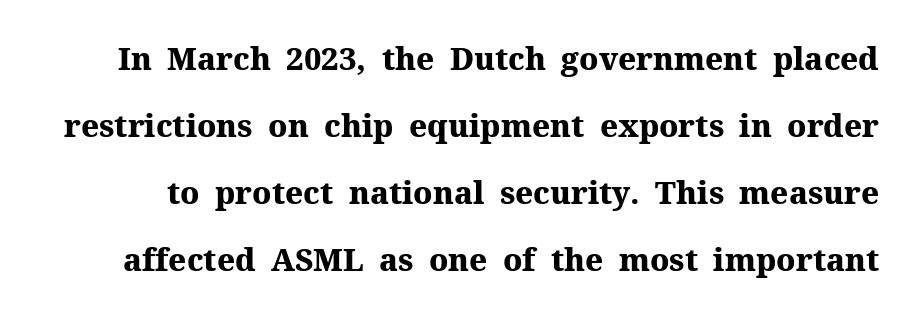
Inter-character spacing is left at the font's built-in metrics. A serif font was chosen for this passage. In terms of weight, the rendering is a true, heavy bold. Honestly, there is no underline to notice here at all. The face used here is proportionally spaced, like ordinary book or web type. Ordinary non-slanted type is in use.
